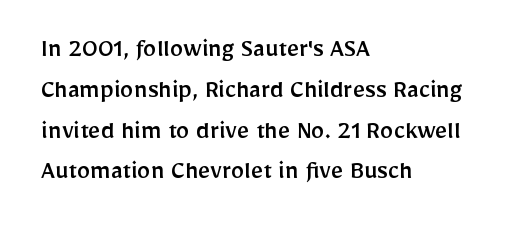
{"italic": "no", "underline": "no", "align": "left", "line_spacing": "normal", "line_spacing_ratio": 1.51, "letter_spacing": "normal", "letter_spacing_em": 0.0, "glyph_px": 27}
